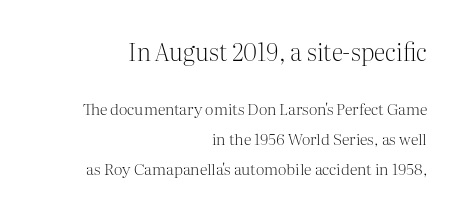
Q: Is the text bold? A: No.
Q: Is the text italic (slanted)? A: No, it is upright.
Q: Is the text underlined? A: No.
Q: How is the paragraph aligned? A: Right-aligned.
Q: Is the spacing between letters normal or unusually wide? A: Normal.
Q: Which block of text is set in a larger size, the first (top) or the second (bottom)? A: The first (top) one.
